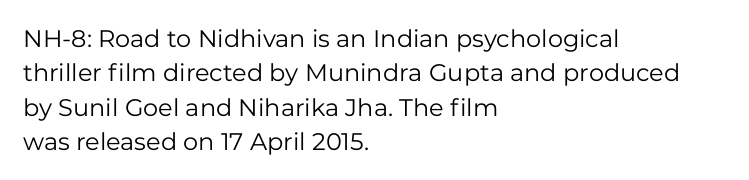
{"italic": "no", "bold": "no", "underline": "no", "align": "left", "line_spacing": "normal", "line_spacing_ratio": 1.43, "letter_spacing": "normal", "letter_spacing_em": 0.0, "glyph_px": 24}
